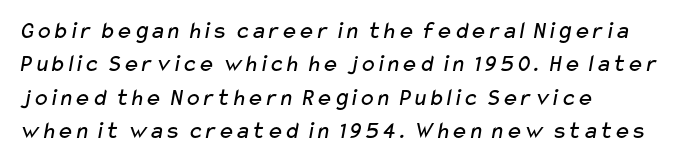
{"bold": "no", "underline": "no", "align": "left", "line_spacing": "normal", "line_spacing_ratio": 1.34, "letter_spacing": "normal", "letter_spacing_em": 0.0, "glyph_px": 25}
